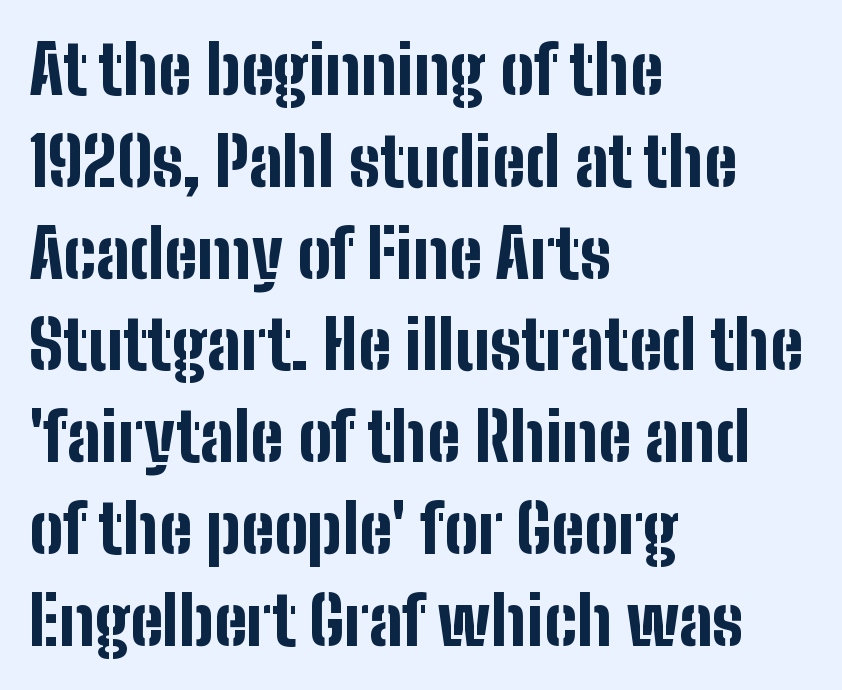
The image shows 67 px bold, condensed sans-serif type, upright; set left-aligned, normal line spacing (1.37x), normal letter spacing, not underlined; low stroke contrast and a medium x-height.
